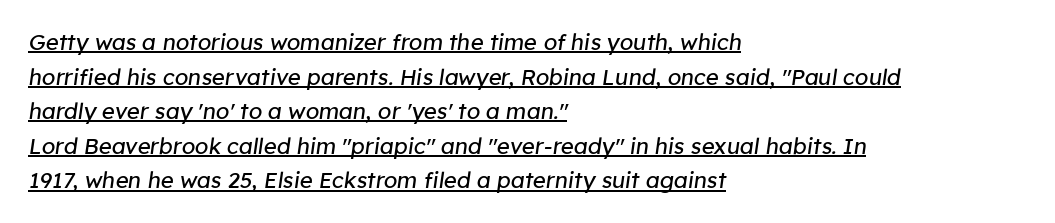
The lettering tilts uniformly, giving the passage an italic look. Notice how the passage keeps a crisp vertical edge on the left only. Decoration check: the copy is underlined. Characters follow at the spacing the type designer built in. Is this a heavy cut? Hardly; it is regular or lighter.
